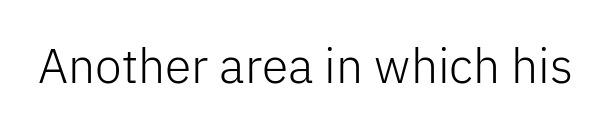
There is no visible air inserted between adjacent glyphs. The face used here is a sans, in the tradition of grotesques and geometrics. The letters advance in unequal steps, a hallmark of proportional type. Clear beneath every line of the passage.
